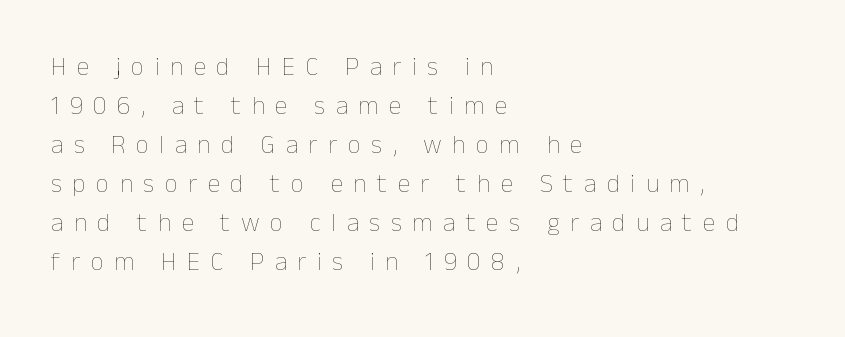
Letters rest on an invisible, unmarked baseline. Stems here are at most as thick as an everyday book face. These lines stack with their left ends in a neat column. The axis of the letterforms is exactly vertical.
